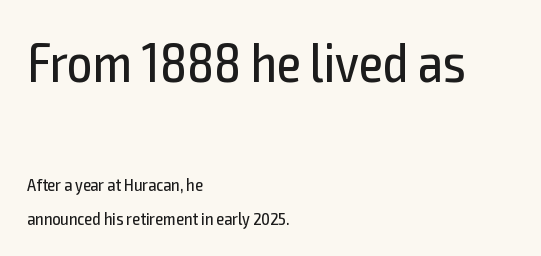
Q: Is the text bold? A: No.
Q: Is the text italic (slanted)? A: No, it is upright.
Q: Is the typeface a serif or a sans-serif typeface? A: Sans-serif.
Q: Is the text underlined? A: No.
Q: How is the paragraph aligned? A: Left-aligned.
Q: Is the spacing between letters normal or unusually wide? A: Normal.
Q: Which block of text is set in a larger size, the first (top) or the second (bottom)? A: The first (top) one.
Q: Width (condensed, normal, or wide)? A: Condensed.
Q: x-height? A: Medium.
Q: Monospaced? A: No.
